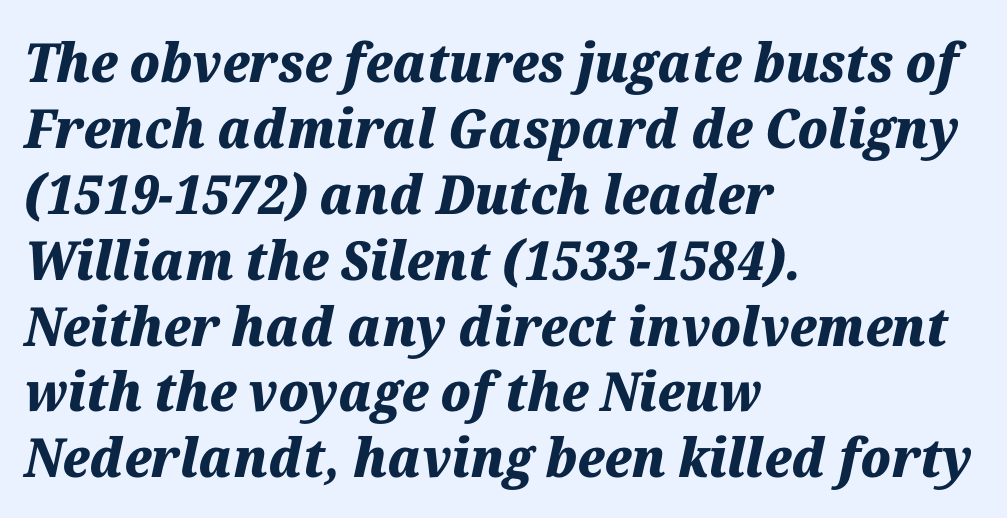
{"italic": "yes", "lean": "right", "slant_degrees": 12, "bold": "yes", "weight": "heavy", "width": "normal", "stroke_contrast": "medium", "x_height": "medium", "monospaced": "no", "underline": "no", "align": "left", "line_spacing_ratio": 1.22, "letter_spacing": "normal", "letter_spacing_em": 0.0, "glyph_px": 54}
